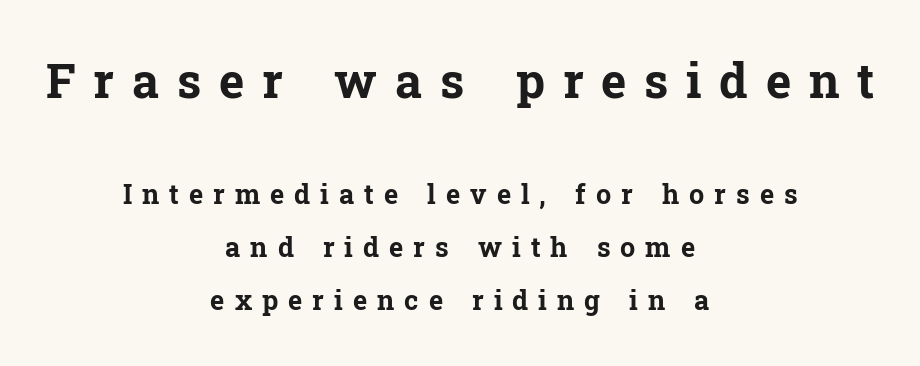
Two sizes are in play, and the larger belongs to the first block. Layout note: lines centered. These lines have a slow, spaced-out rhythm from letter to letter. The characters display serif detailing at their extremities.
